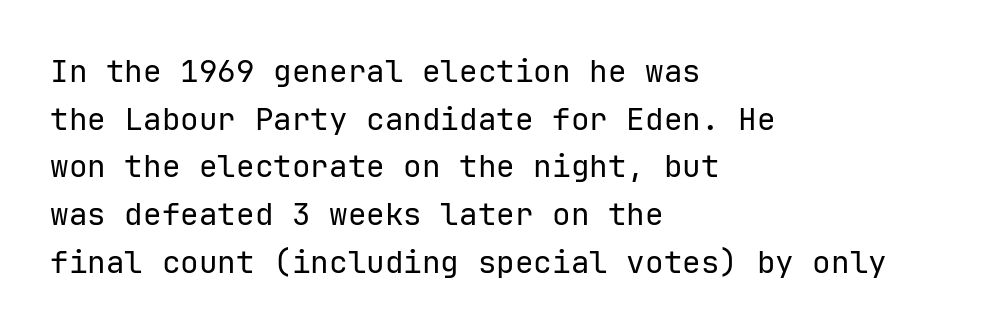
The space directly below the letters is spotless. This rendering employs a face without finishing strokes, i.e., a sans-serif. Unlike italic type, these characters show no tilt at all. Looks like terminal output: every glyph gets an equal slot. Notice how the passage keeps a crisp vertical edge on the left only. The passage shown is not bold in any degree.
